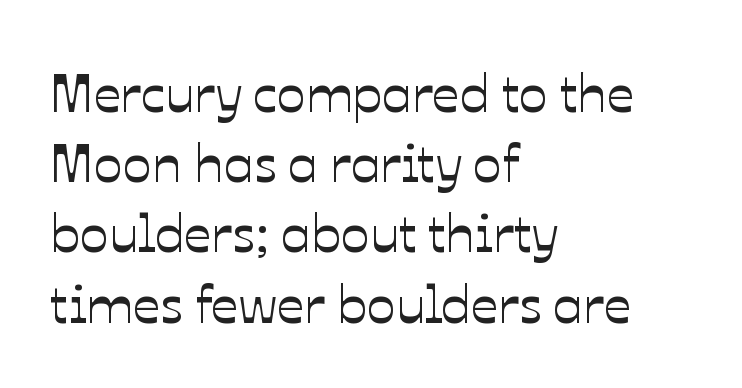
{"italic": "no", "width": "normal", "stroke_contrast": "low", "x_height": "medium", "monospaced": "no", "underline": "no", "align": "left", "line_spacing": "normal", "line_spacing_ratio": 1.3, "letter_spacing": "normal", "letter_spacing_em": 0.0, "glyph_px": 54}
